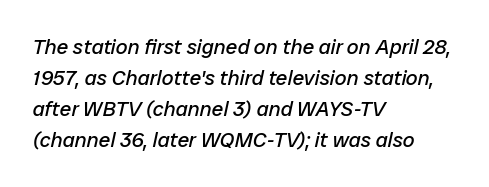
{"italic": "yes", "lean": "right", "slant_degrees": 12, "bold": "no", "underline": "no", "align": "left", "line_spacing": "normal", "line_spacing_ratio": 1.47, "letter_spacing": "normal", "letter_spacing_em": 0.0, "glyph_px": 21}
